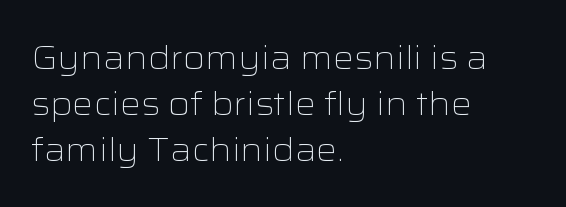
{"serif": "no", "italic": "no", "bold": "no", "weight": "light", "width": "wide", "stroke_contrast": "low", "x_height": "medium", "monospaced": "no", "underline": "no", "align": "left", "line_spacing": "normal", "line_spacing_ratio": 1.39, "letter_spacing": "normal", "letter_spacing_em": 0.0, "glyph_px": 33}
